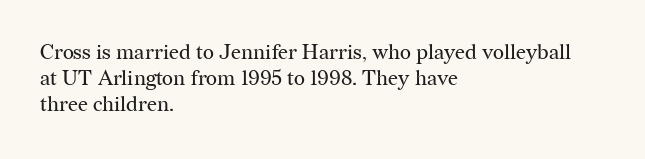
The typography opts for an upright posture over an oblique one. Unmarked baselines from the first word to the last. Students, note that the glyphs here touch the page at normal intervals. Which margin do the lines hug? The left one — the right edge is uneven. The typesetting does not lean heavy: it is not bold.
